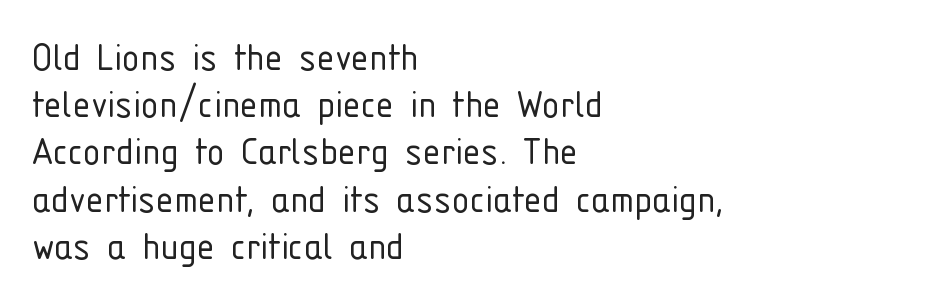
The image shows 45 px light, condensed sans-serif type, upright; set left-aligned, tight line spacing (1.05x), normal letter spacing, not underlined; low stroke contrast and a medium x-height.
